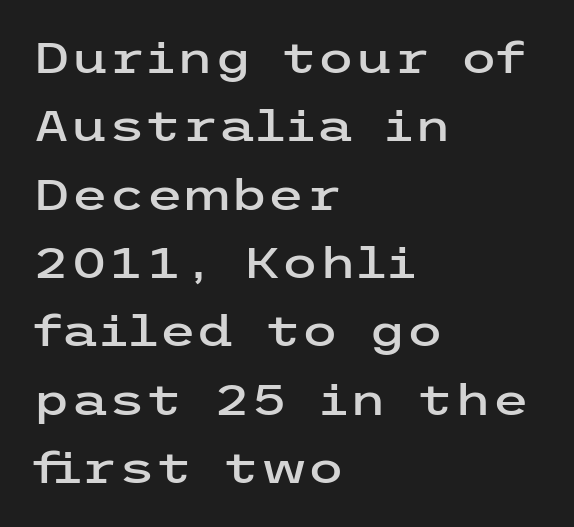
{"serif": "no", "italic": "no", "width": "wide", "stroke_contrast": "low", "x_height": "medium", "underline": "no", "align": "left", "line_spacing": "normal", "line_spacing_ratio": 1.59, "letter_spacing": "normal", "letter_spacing_em": 0.0, "glyph_px": 43}
